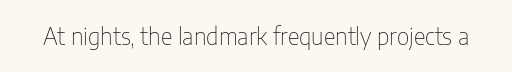
The image shows 23 px text type, upright; set normal letter spacing, not underlined.
